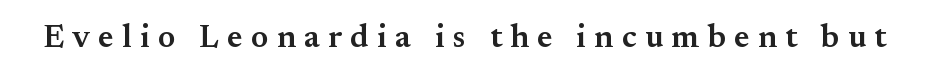
The image shows 32 px semibold serif type, upright; set unusually wide letter spacing (+0.26 em), not underlined; medium stroke contrast and a small x-height.
